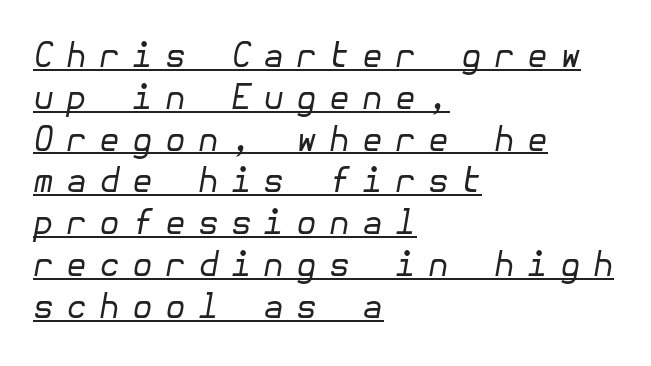
Q: Is the text bold? A: No.
Q: Is the text italic (slanted)? A: Yes, it leans right by about 10 degrees.
Q: Is the text underlined? A: Yes.
Q: How is the paragraph aligned? A: Left-aligned.
Q: Is the spacing between letters normal or unusually wide? A: Unusually wide.
Q: Width (condensed, normal, or wide)? A: Normal.
Q: Stroke contrast? A: Low.
Q: x-height? A: Medium.
